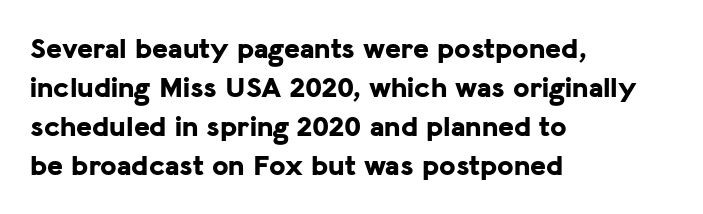
{"serif": "no", "italic": "no", "bold": "yes", "weight": "bold", "width": "normal", "stroke_contrast": "low", "x_height": "medium", "monospaced": "no", "underline": "no", "align": "left", "line_spacing": "normal", "line_spacing_ratio": 1.3, "letter_spacing": "normal", "letter_spacing_em": 0.0, "glyph_px": 30}
